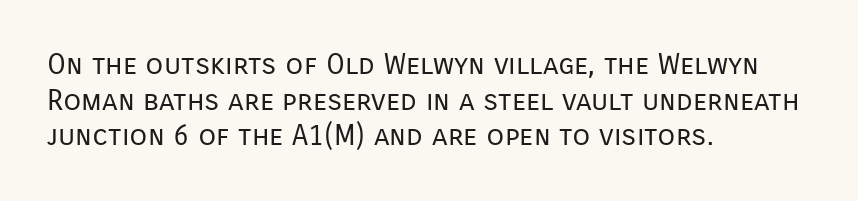
Q: Is the text bold? A: No.
Q: Is the text italic (slanted)? A: No, it is upright.
Q: Is the typeface a serif or a sans-serif typeface? A: Sans-serif.
Q: Is the text underlined? A: No.
Q: How is the paragraph aligned? A: Left-aligned.
Q: Is the spacing between letters normal or unusually wide? A: Normal.
Q: Width (condensed, normal, or wide)? A: Normal.
Q: Stroke contrast? A: Low.
Q: x-height? A: Medium.
Q: Monospaced? A: No.
